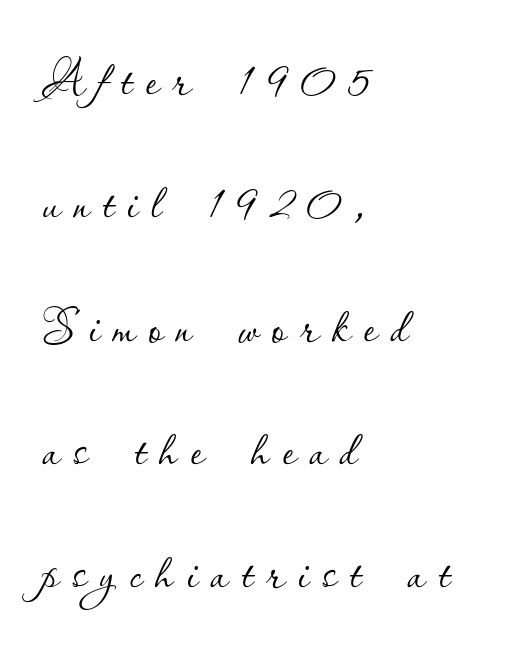
Check the space under the baseline: it is left empty. A classic flush-left, rag-right setting is used for this passage. Nothing heavy about these letters — not bold at all.
